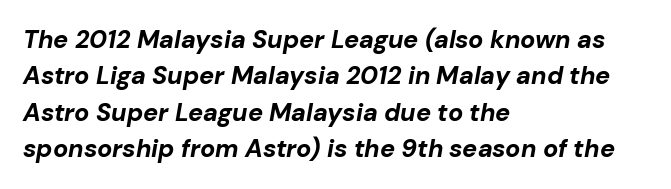
Characters follow at the spacing the type designer built in. On the weight axis this lands at bold, roughly 700. Only glyphs here, with clear space below each row. Rows of type keep a routine distance in the vertical direction. The text carries the slant typical of an italic or oblique font. The text block is weighted toward the left margin, trailing off unevenly rightward.
